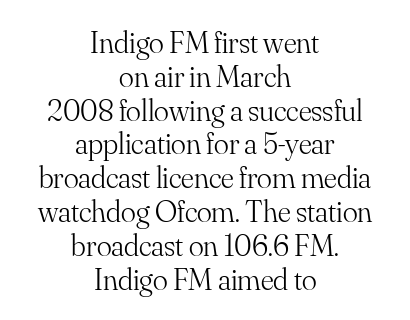
{"serif": "yes", "italic": "no", "bold": "no", "weight": "light", "width": "normal", "stroke_contrast": "medium", "x_height": "small", "monospaced": "no", "underline": "no", "align": "center", "line_spacing": "tight", "line_spacing_ratio": 1.09, "letter_spacing": "normal", "letter_spacing_em": 0.0, "glyph_px": 31}
